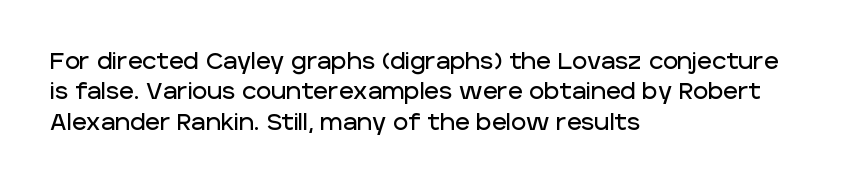
The image shows 23 px text type, upright; set left-aligned, normal line spacing (1.32x), normal letter spacing, not underlined.
